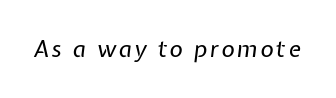
{"italic": "yes", "lean": "right", "slant_degrees": 7, "bold": "no", "underline": "no", "glyph_px": 23}
